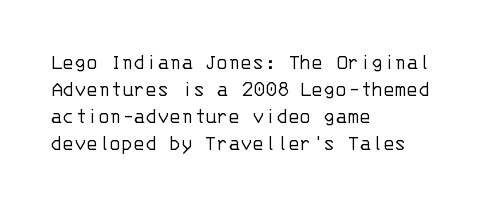
Honestly, the letter spacing is just normal — you wouldn't notice it. A student would call this left alignment; a typographer would say flush left, rag right. The font sits on the lighter half of the weight spectrum, regular included. Just letters on the line, the space beneath them empty.
